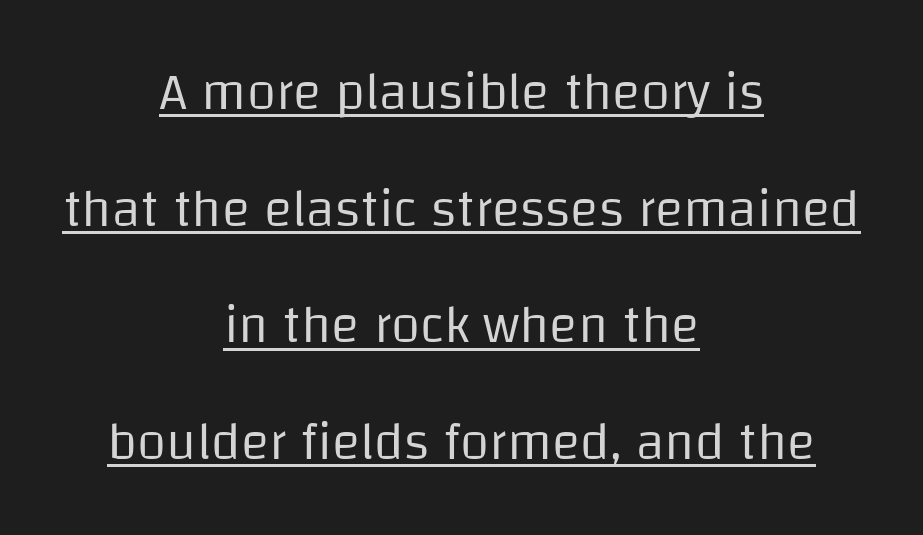
How would I describe the line gaps? Wide and relaxed. Decoration check: the copy is underlined. Grotesque or geometric, the face here clearly has no serifs. Compared with a typical body face, this is equally light or lighter still.
